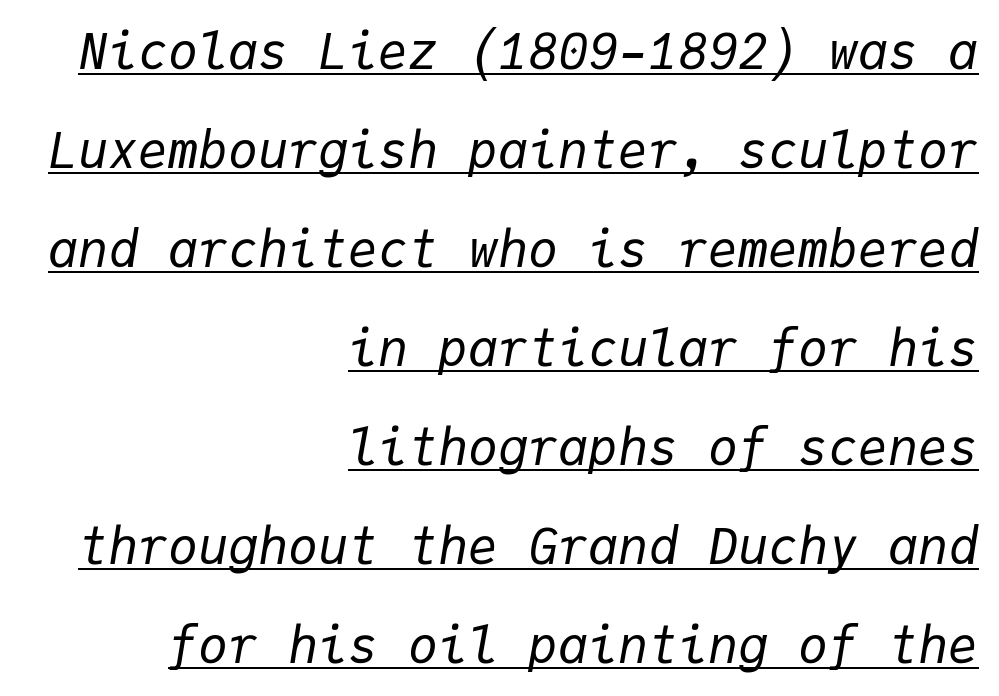
Q: Is the text bold? A: No.
Q: Is the text italic (slanted)? A: Yes, it leans right by about 9 degrees.
Q: Is the text underlined? A: Yes.
Q: How is the paragraph aligned? A: Right-aligned.
Q: Is the spacing between letters normal or unusually wide? A: Normal.
Q: Is the spacing between lines tight, normal or loose? A: Loose.
Q: Width (condensed, normal, or wide)? A: Normal.
Q: Stroke contrast? A: Low.
Q: x-height? A: Medium.
Q: Monospaced? A: Yes.
